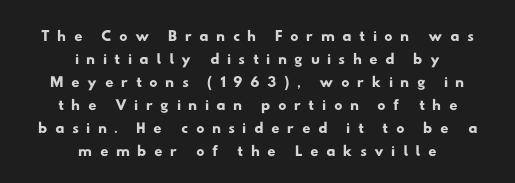
{"underline": "no", "align": "center", "line_spacing": "tight", "line_spacing_ratio": 1.0, "letter_spacing": "wide", "letter_spacing_em": 0.32, "glyph_px": 23}
